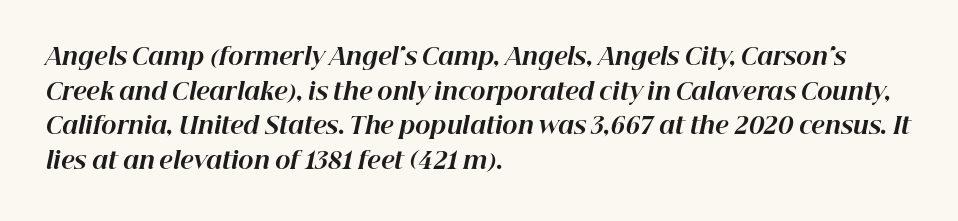
Q: Is the text bold? A: Yes.
Q: Is the text italic (slanted)? A: Yes, it leans right by about 12 degrees.
Q: Is the text underlined? A: No.
Q: How is the paragraph aligned? A: Left-aligned.
Q: Is the spacing between letters normal or unusually wide? A: Normal.
Q: Is the spacing between lines tight, normal or loose? A: Normal.
